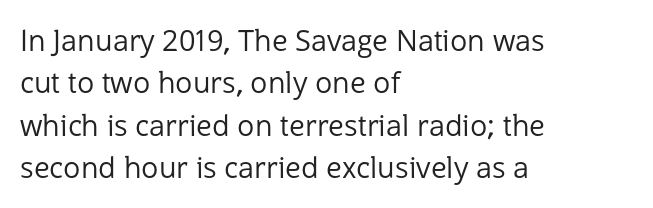
The image shows 29 px regular-weight sans-serif type, upright; set left-aligned, normal line spacing (1.46x), normal letter spacing, not underlined; low stroke contrast and a medium x-height.
